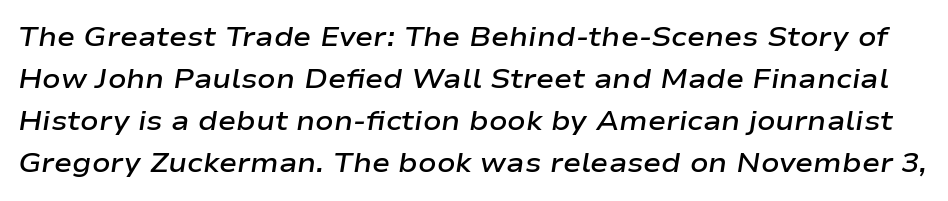
{"italic": "yes", "lean": "right", "slant_degrees": 9, "bold": "semi", "underline": "no", "line_spacing": "normal", "line_spacing_ratio": 1.56, "letter_spacing": "normal", "letter_spacing_em": 0.0, "glyph_px": 27}
